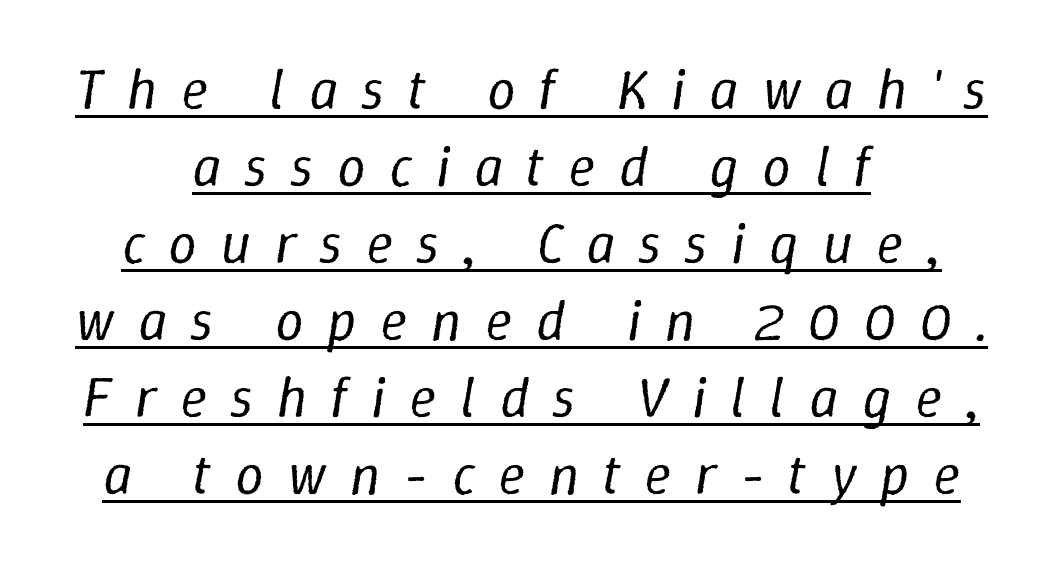
Style check: oblique. You can see a thin bar hugging the bottom of the glyphs. The font is comparable to plain body text, perhaps lighter. The rendering positions every line midway between the sides.
